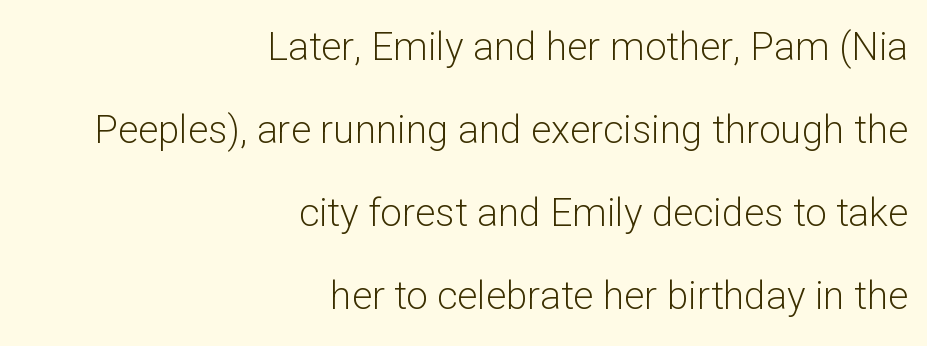
The image shows 39 px light sans-serif type, upright; set right-aligned, loose line spacing (2.13x), normal letter spacing, not underlined; low stroke contrast and a medium x-height.
